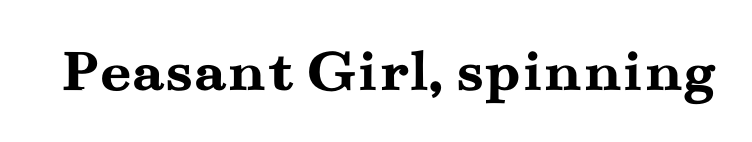
{"serif": "yes", "italic": "no", "bold": "yes", "weight": "semibold", "width": "wide", "stroke_contrast": "medium", "x_height": "small", "monospaced": "no", "underline": "no", "letter_spacing": "normal", "letter_spacing_em": 0.0, "glyph_px": 62}
